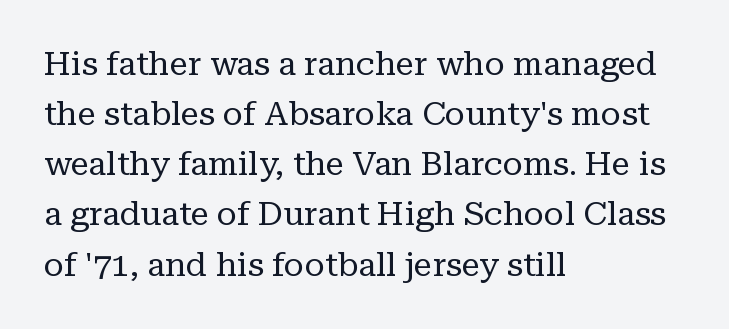
Font category for this specimen: serif. Evenly set lines give the paragraph a standard silhouette. The passage is arranged the way most books set body copy — flush left. The gap between lines stays unmarked.
